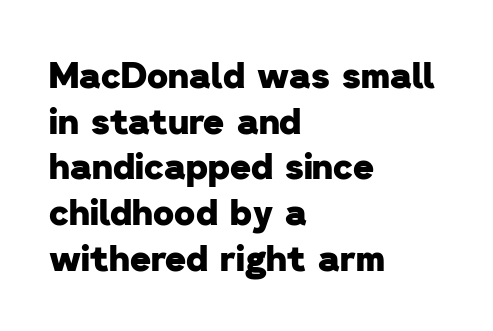
The image shows 36 px heavy sans-serif type; set left-aligned, normal line spacing (1.27x), normal letter spacing, not underlined; low stroke contrast and a medium x-height.
